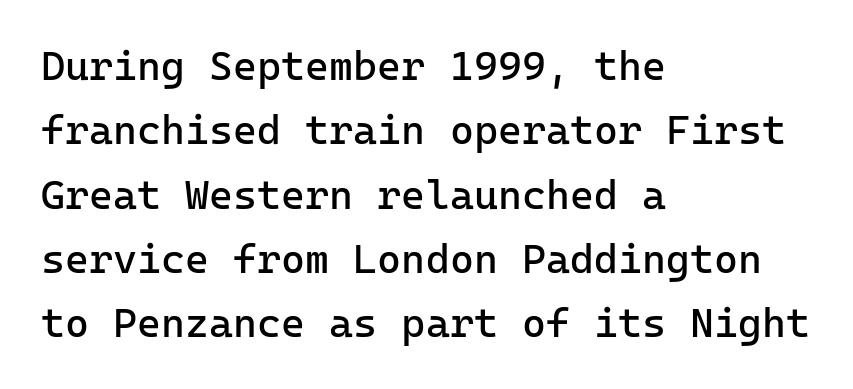
Q: Is the text bold? A: No.
Q: Is the text italic (slanted)? A: No, it is upright.
Q: Is the typeface a serif or a sans-serif typeface? A: Sans-serif.
Q: Is the text underlined? A: No.
Q: How is the paragraph aligned? A: Left-aligned.
Q: Is the spacing between letters normal or unusually wide? A: Normal.
Q: Is the spacing between lines tight, normal or loose? A: Normal.
Q: Width (condensed, normal, or wide)? A: Normal.
Q: Stroke contrast? A: Low.
Q: x-height? A: Medium.
Q: Monospaced? A: Yes.
